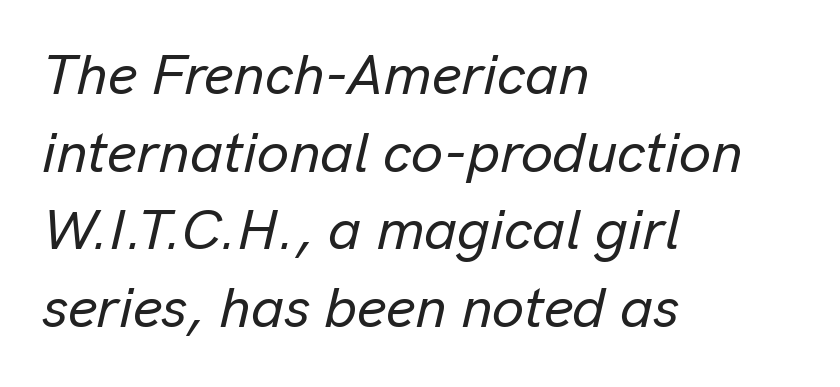
Nothing unusual about the tracking: characters are spaced as the font intends. This is oblique type, the kind used for emphasis or titles. Each new line begins a customary step beneath the previous one. Beneath every word, the page is bare. Character widths vary here, with narrow letters taking less room than wide ones. Which margin do the lines hug? The left one — the right edge is uneven.
